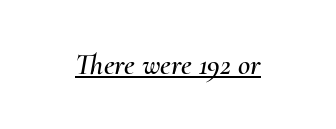
Q: Is the text italic (slanted)? A: Yes, it leans right by about 10 degrees.
Q: Is the text underlined? A: Yes.
Q: Is the spacing between letters normal or unusually wide? A: Normal.
Q: Width (condensed, normal, or wide)? A: Normal.
Q: Stroke contrast? A: Medium.
Q: x-height? A: Small.
Q: Monospaced? A: No.
